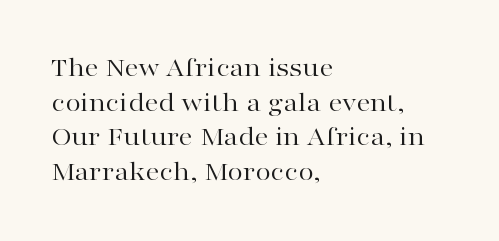
Teacher's note: observe the even left margin — that is flush-left alignment. Stems here are at most as thick as an everyday book face. Rendered with straight, roman letterforms. These lines are rendered in a variable-pitch font. Bare-footed words on every line.
